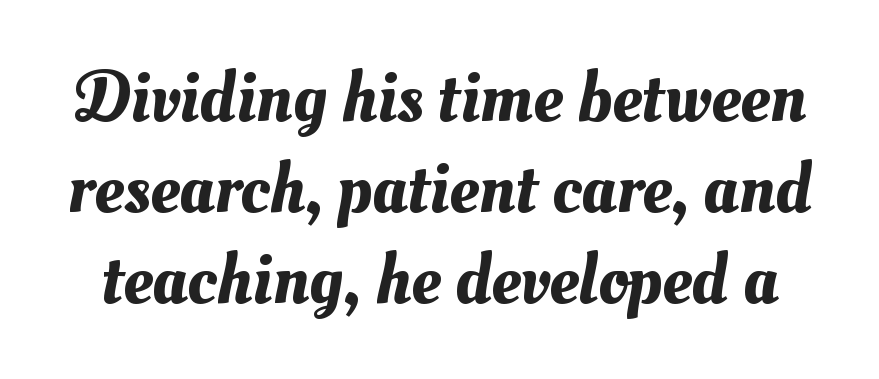
{"width": "normal", "stroke_contrast": "medium", "x_height": "small", "monospaced": "no", "underline": "no", "line_spacing": "normal", "line_spacing_ratio": 1.25, "letter_spacing": "normal", "letter_spacing_em": 0.0, "glyph_px": 73}
